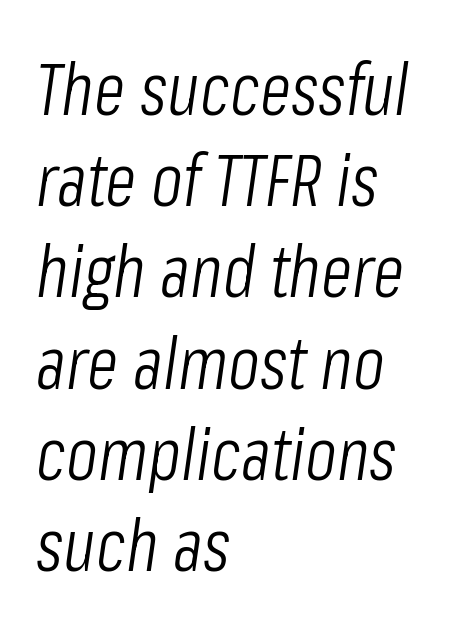
Quick note: interline space is typical. Reading down the block, your eye returns to a fixed left position each line. Is this a fixed-width face? No — the glyphs have proportional, varying widths. Decoration check: the copy has no underline.
